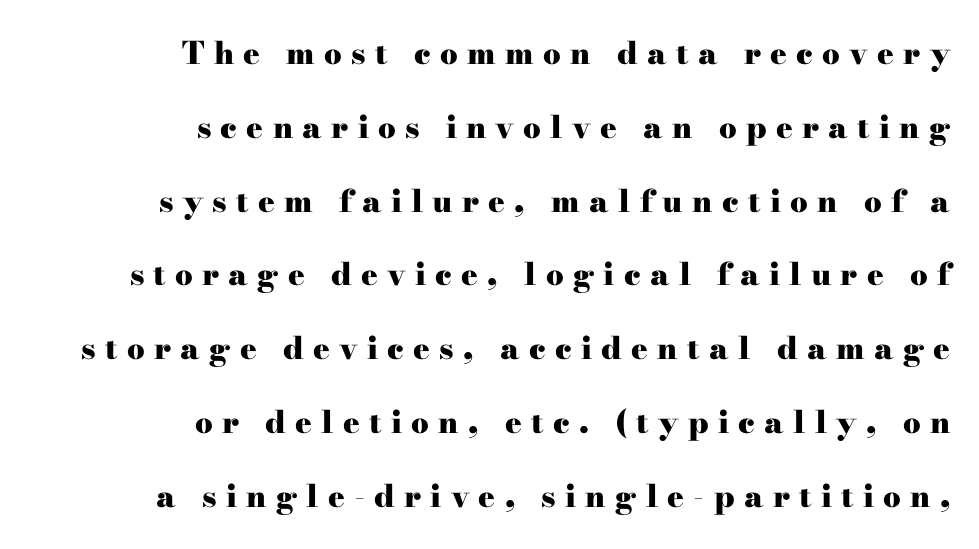
Q: Is the text bold? A: Yes.
Q: Is the text italic (slanted)? A: No, it is upright.
Q: Is the typeface a serif or a sans-serif typeface? A: Serif.
Q: Is the text underlined? A: No.
Q: How is the paragraph aligned? A: Right-aligned.
Q: Is the spacing between letters normal or unusually wide? A: Unusually wide.
Q: Is the spacing between lines tight, normal or loose? A: Loose.
Q: Width (condensed, normal, or wide)? A: Wide.
Q: Stroke contrast? A: High.
Q: x-height? A: Small.
Q: Monospaced? A: No.
